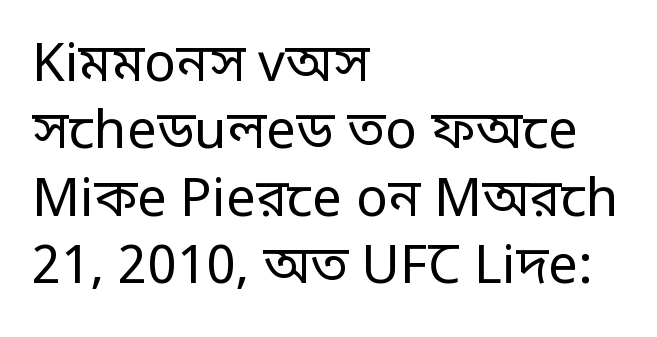
The gap between lines stays unmarked. Nope, not italic — everything's standing straight. Character widths vary here, with narrow letters taking less room than wide ones. Is this a sans? Yes — the strokes have no serifs. All the whitespace from short lines collects on the right. Tracking here is standard; glyphs follow each other at the usual distance.
